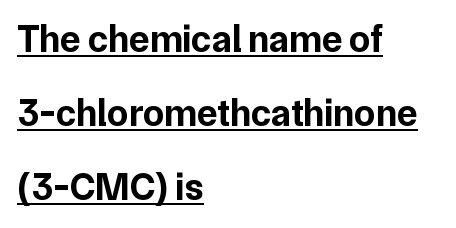
{"serif": "no", "italic": "no", "bold": "yes", "weight": "bold", "width": "normal", "stroke_contrast": "low", "x_height": "medium", "monospaced": "no", "underline": "yes", "align": "left", "line_spacing": "loose", "line_spacing_ratio": 1.95, "letter_spacing": "normal", "letter_spacing_em": 0.0, "glyph_px": 38}
